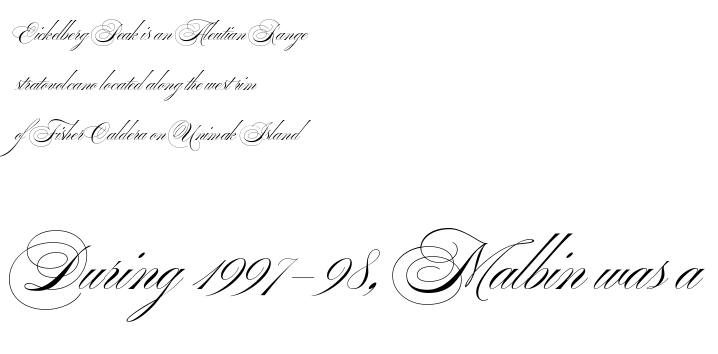
Q: Is the text bold? A: No.
Q: Is the text italic (slanted)? A: Yes.
Q: Is the typeface a serif or a sans-serif typeface? A: Sans-serif.
Q: Is the text underlined? A: No.
Q: How is the paragraph aligned? A: Left-aligned.
Q: Is the spacing between letters normal or unusually wide? A: Normal.
Q: Is the spacing between lines tight, normal or loose? A: Loose.
Q: Which block of text is set in a larger size, the first (top) or the second (bottom)? A: The second (bottom) one.
Q: Width (condensed, normal, or wide)? A: Wide.
Q: Stroke contrast? A: Medium.
Q: x-height? A: Small.
Q: Monospaced? A: No.
